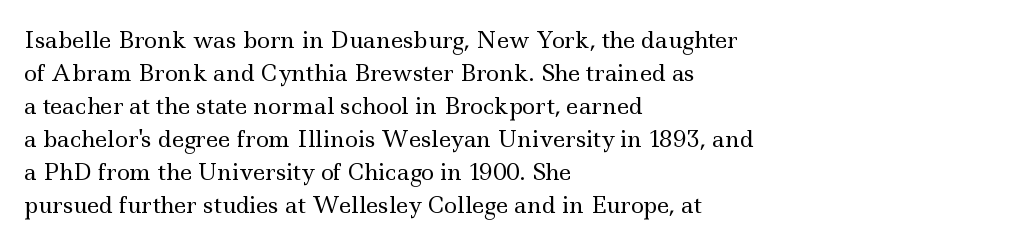
{"italic": "no", "bold": "no", "underline": "no", "align": "left", "line_spacing": "normal", "line_spacing_ratio": 1.5, "letter_spacing": "normal", "letter_spacing_em": 0.0, "glyph_px": 22}
